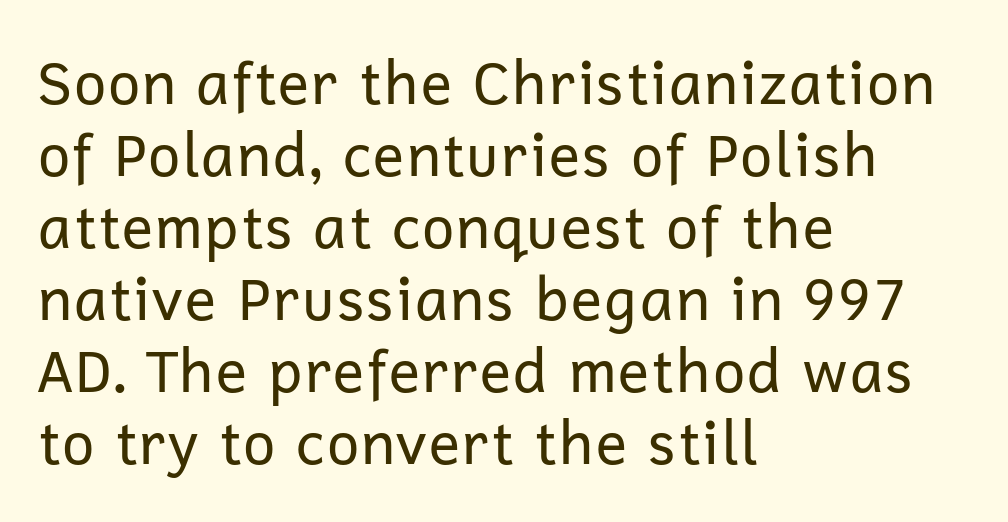
Nobody touched the tracking dial on this one. No extra ink here — the face is not bold. Does the type have serifs? No, each stem ends abruptly. Is there any slant? The stems are plumb.
